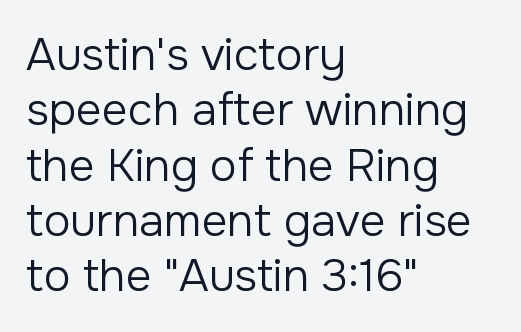
{"serif": "no", "italic": "no", "bold": "no", "weight": "regular", "width": "normal", "stroke_contrast": "low", "x_height": "medium", "monospaced": "no", "underline": "no", "align": "left", "line_spacing_ratio": 1.23, "letter_spacing": "normal", "letter_spacing_em": 0.0, "glyph_px": 45}
